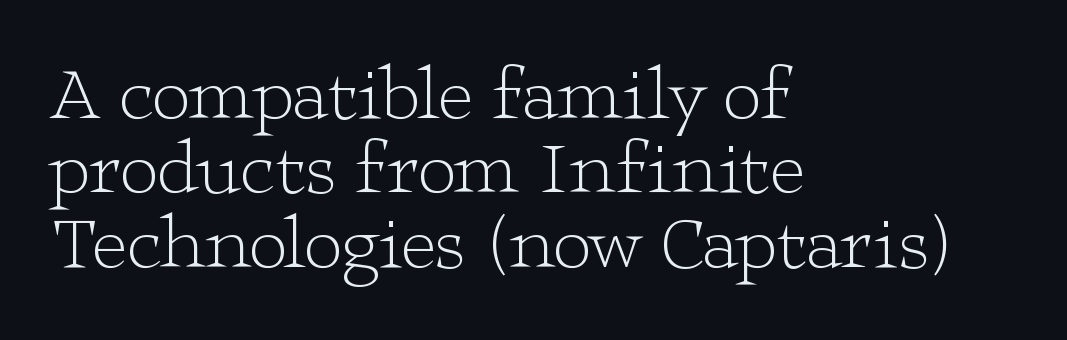
The image shows 76 px light, wide serif type, upright; set left-aligned, tight line spacing (0.98x), normal letter spacing, not underlined; low stroke contrast and a medium x-height.
